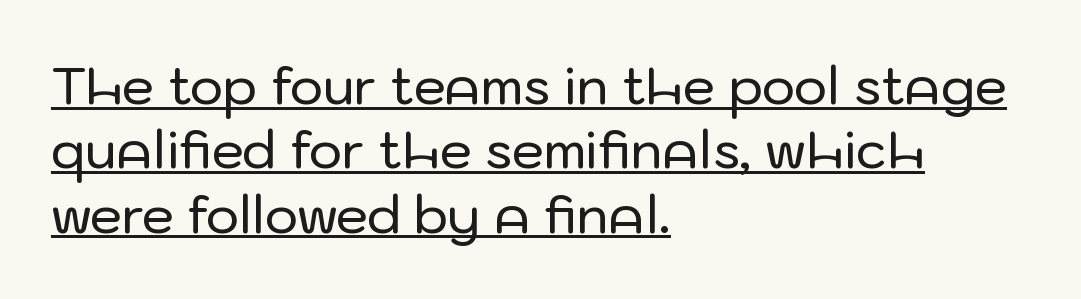
{"serif": "no", "italic": "no", "width": "normal", "stroke_contrast": "low", "x_height": "medium", "monospaced": "no", "underline": "yes", "align": "left", "line_spacing": "normal", "line_spacing_ratio": 1.26, "letter_spacing": "normal", "letter_spacing_em": 0.0, "glyph_px": 51}
